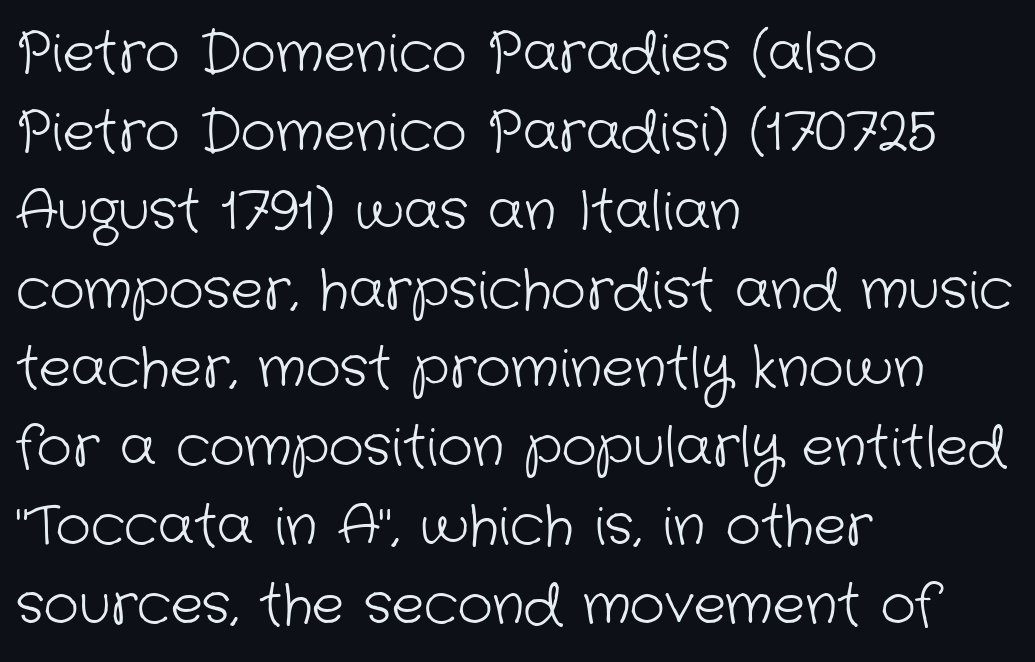
Q: Is the text bold? A: No.
Q: Is the typeface a serif or a sans-serif typeface? A: Sans-serif.
Q: Is the text underlined? A: No.
Q: How is the paragraph aligned? A: Left-aligned.
Q: Is the spacing between letters normal or unusually wide? A: Normal.
Q: Is the spacing between lines tight, normal or loose? A: Normal.
Q: Width (condensed, normal, or wide)? A: Normal.
Q: Stroke contrast? A: Low.
Q: x-height? A: Medium.
Q: Monospaced? A: No.
